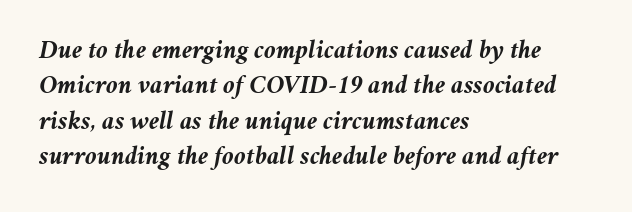
{"italic": "yes", "lean": "right", "slant_degrees": 11, "bold": "yes", "underline": "no", "align": "left", "line_spacing": "normal", "line_spacing_ratio": 1.36, "letter_spacing": "normal", "letter_spacing_em": 0.0, "glyph_px": 26}
